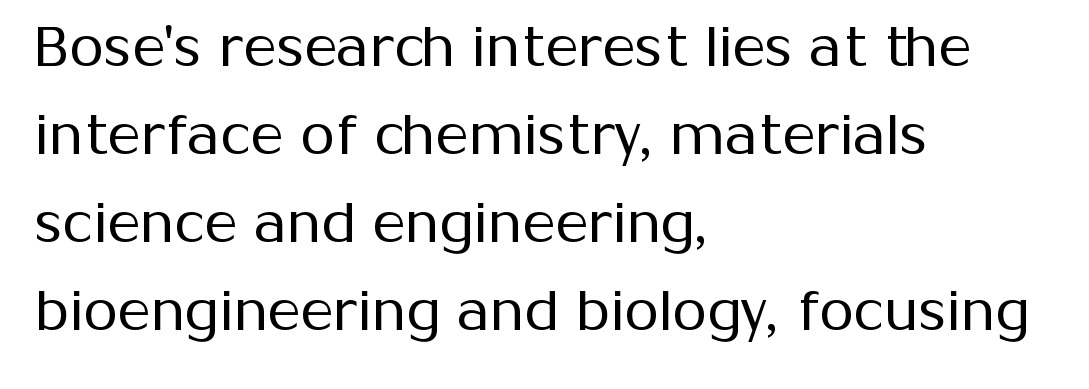
Q: Is the text bold? A: No.
Q: Is the text italic (slanted)? A: No, it is upright.
Q: Is the typeface a serif or a sans-serif typeface? A: Sans-serif.
Q: Is the text underlined? A: No.
Q: How is the paragraph aligned? A: Left-aligned.
Q: Is the spacing between letters normal or unusually wide? A: Normal.
Q: Is the spacing between lines tight, normal or loose? A: Normal.
Q: Width (condensed, normal, or wide)? A: Normal.
Q: Stroke contrast? A: Medium.
Q: x-height? A: Medium.
Q: Monospaced? A: No.
